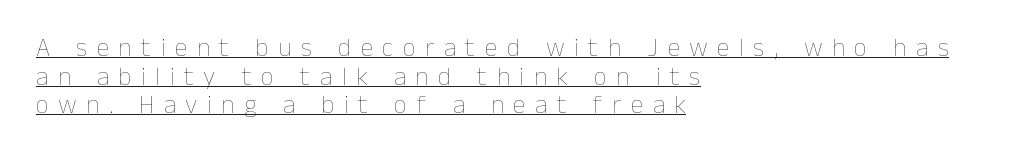
Weight: regular or lighter. Someone cranked the tracking dial way up on this one. Notice how the passage keeps a crisp vertical edge on the left only. Quick note: underline on.
